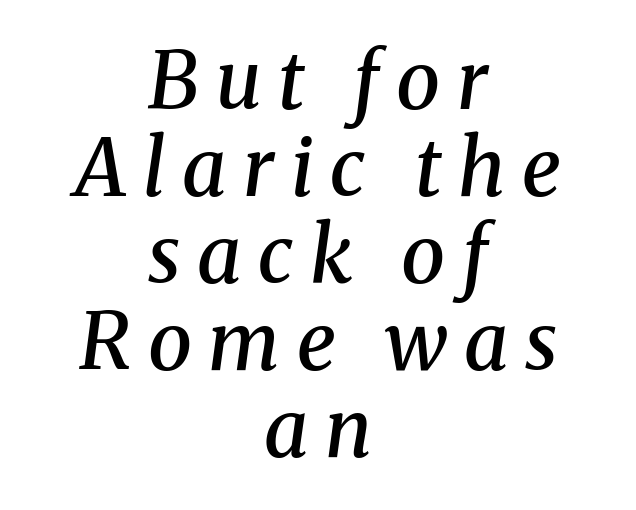
The image shows 79 px semibold serif type, italic (leaning right); set centered, tight line spacing (1.1x), unusually wide letter spacing (+0.21 em), not underlined; medium stroke contrast and a medium x-height.
